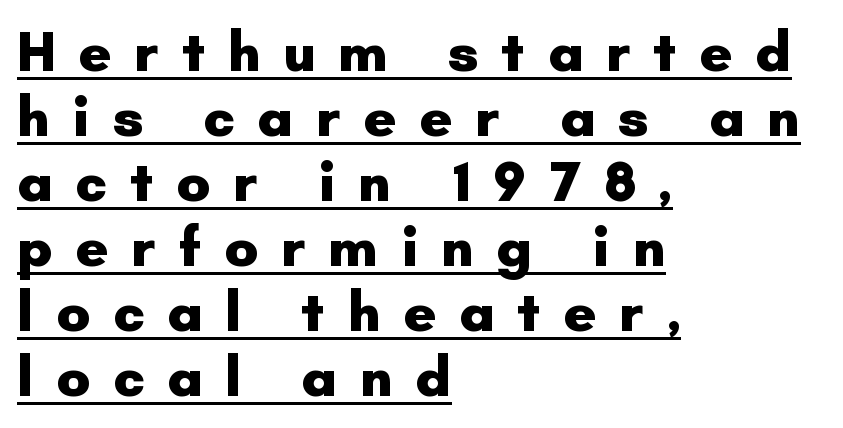
Q: Is the text bold? A: Yes.
Q: Is the text italic (slanted)? A: No, it is upright.
Q: Is the typeface a serif or a sans-serif typeface? A: Sans-serif.
Q: Is the text underlined? A: Yes.
Q: How is the paragraph aligned? A: Left-aligned.
Q: Is the spacing between letters normal or unusually wide? A: Unusually wide.
Q: Is the spacing between lines tight, normal or loose? A: Tight.
Q: Width (condensed, normal, or wide)? A: Normal.
Q: Stroke contrast? A: Low.
Q: x-height? A: Small.
Q: Monospaced? A: No.
